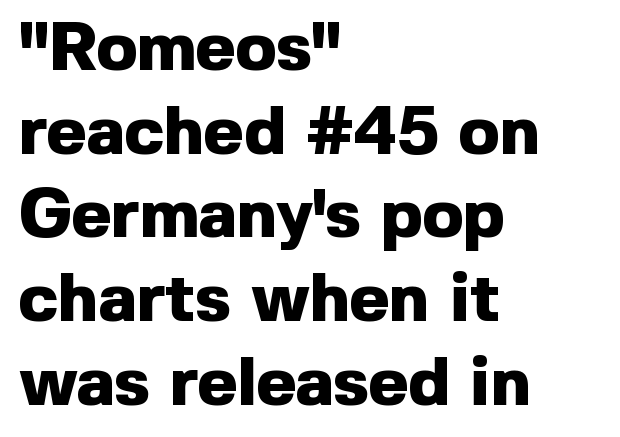
The image shows 68 px heavy sans-serif type, upright; set left-aligned, line spacing 1.23x, normal letter spacing, not underlined; a medium x-height.
